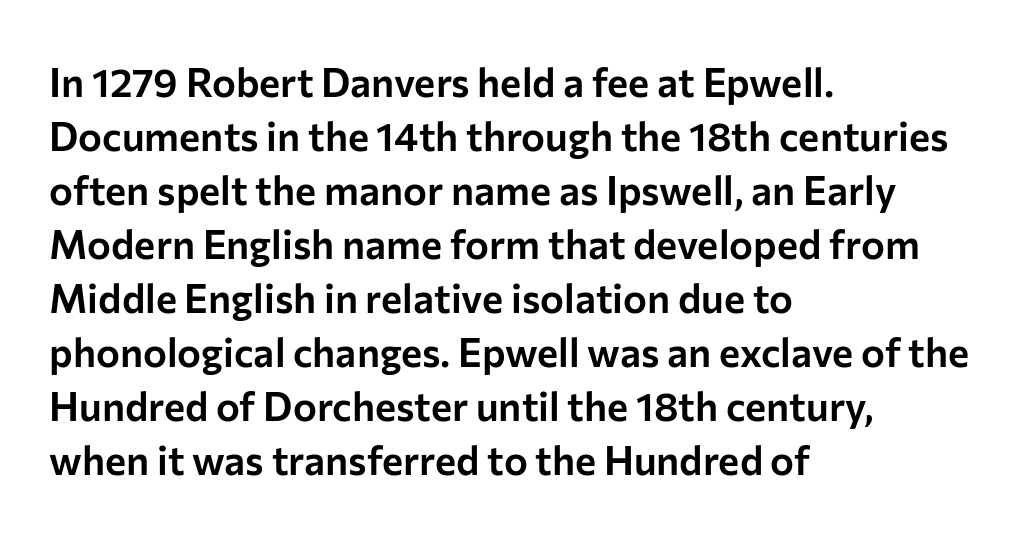
{"serif": "no", "italic": "no", "width": "normal", "stroke_contrast": "low", "x_height": "medium", "monospaced": "no", "underline": "no", "align": "left", "line_spacing": "normal", "line_spacing_ratio": 1.35, "letter_spacing": "normal", "letter_spacing_em": 0.0, "glyph_px": 40}
